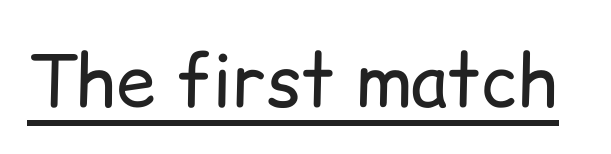
The image shows 71 px regular-weight sans-serif type, upright; set normal letter spacing, underlined; low stroke contrast and a medium x-height.
